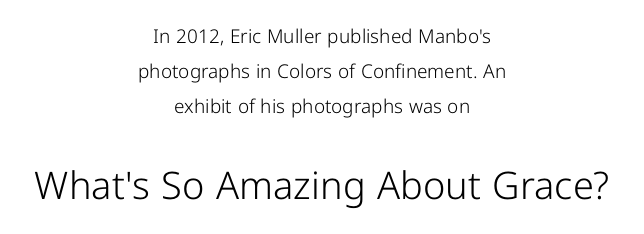
Q: Is the text bold? A: No.
Q: Is the text italic (slanted)? A: No, it is upright.
Q: Is the typeface a serif or a sans-serif typeface? A: Sans-serif.
Q: Is the text underlined? A: No.
Q: How is the paragraph aligned? A: Centered.
Q: Is the spacing between letters normal or unusually wide? A: Normal.
Q: Which block of text is set in a larger size, the first (top) or the second (bottom)? A: The second (bottom) one.
Q: Width (condensed, normal, or wide)? A: Normal.
Q: Stroke contrast? A: Low.
Q: x-height? A: Medium.
Q: Monospaced? A: No.
